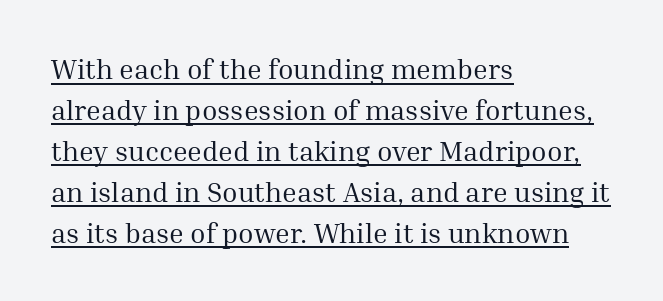
Font category for this specimen: serif. A typographer would call this underscored text. Stroke mass is kept to a normal reading level or below. Every stem runs plumb, perpendicular to the baseline. One-word summary of the alignment: left.
